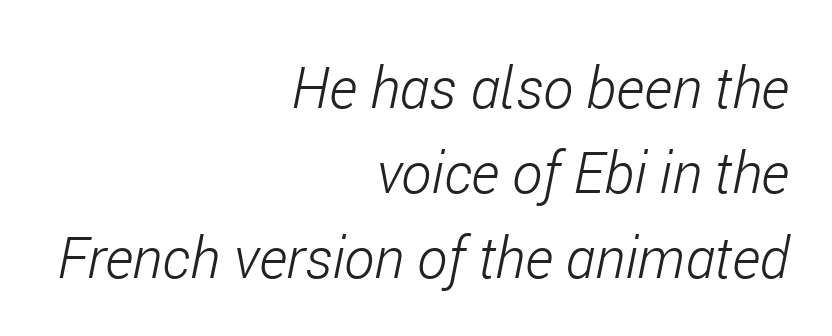
Q: Is the text bold? A: No.
Q: Is the text italic (slanted)? A: Yes, it leans right by about 11 degrees.
Q: Is the text underlined? A: No.
Q: How is the paragraph aligned? A: Right-aligned.
Q: Is the spacing between letters normal or unusually wide? A: Normal.
Q: Is the spacing between lines tight, normal or loose? A: Normal.
Q: Width (condensed, normal, or wide)? A: Condensed.
Q: Stroke contrast? A: Low.
Q: x-height? A: Medium.
Q: Monospaced? A: No.
